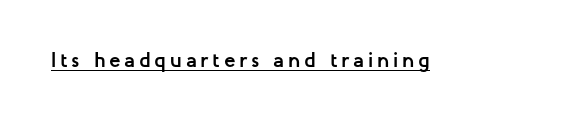
{"italic": "no", "bold": "yes", "underline": "yes", "glyph_px": 21}
